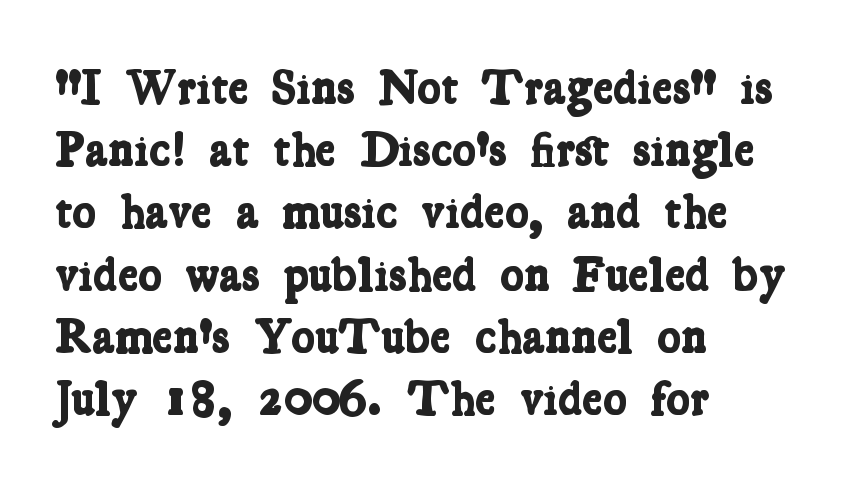
Is this a fixed-width face? No — the glyphs have proportional, varying widths. The lines sit at an ordinary, default distance from one another. This rendering features lettering with no underline. The passage is arranged the way most books set body copy — flush left. These lines keep a tight, regular rhythm from letter to letter. Heavy-handed strokes throughout: this text is bold.
